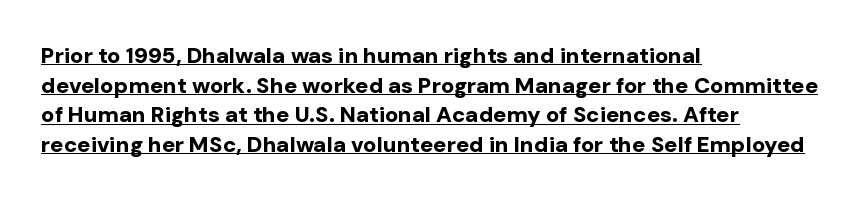
Look at the stroke-to-counter ratio: heavy, a bold. In terms of posture, this sample is upright. These characters rest on top of a visible drawn line. Horizontal alignment here is leftward, the default for most running prose.
